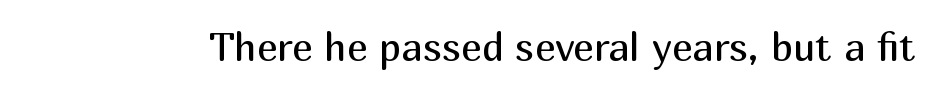
The image shows 39 px regular-weight sans-serif type, upright; set normal letter spacing, not underlined; medium stroke contrast and a medium x-height.
